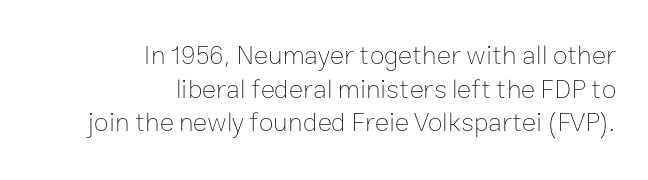
{"italic": "no", "bold": "no", "underline": "no", "align": "right", "line_spacing": "normal", "line_spacing_ratio": 1.25, "letter_spacing": "normal", "letter_spacing_em": 0.0, "glyph_px": 27}
